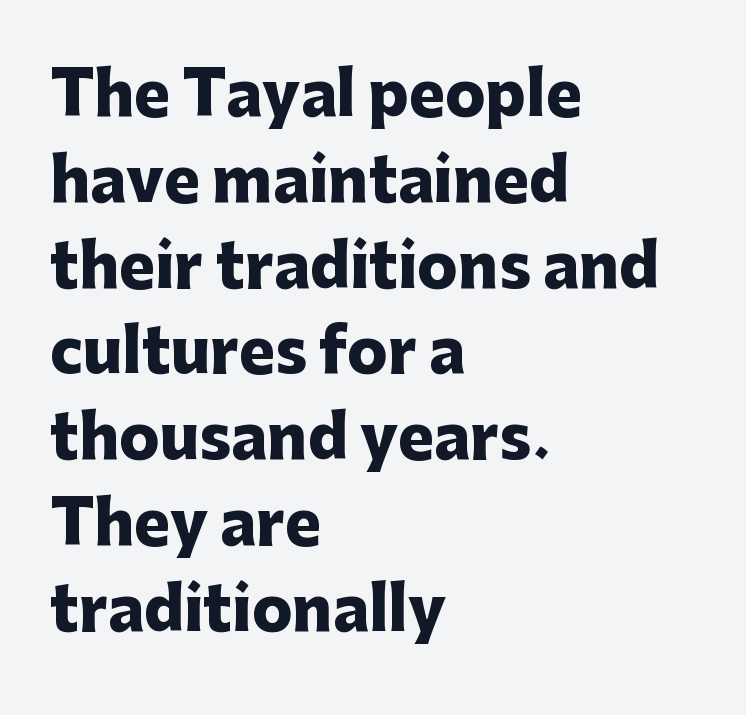
Unmarked baselines from the first word to the last. This sample uses an upright cut, with every glyph sitting square on the baseline. Left-aligned paragraph, ragged on the right. Check where the strokes stop: nothing finishes them off — pure sans.
